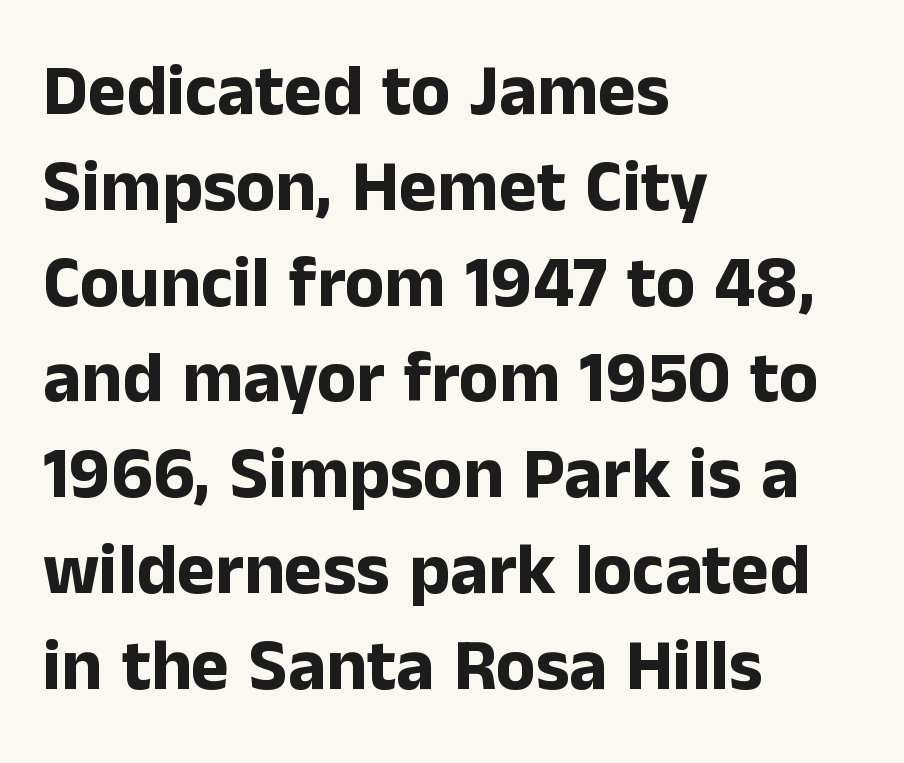
{"serif": "no", "italic": "no", "bold": "yes", "weight": "bold", "width": "normal", "stroke_contrast": "low", "x_height": "medium", "monospaced": "no", "underline": "no", "align": "left", "line_spacing": "normal", "line_spacing_ratio": 1.33, "letter_spacing": "normal", "letter_spacing_em": 0.0, "glyph_px": 72}
